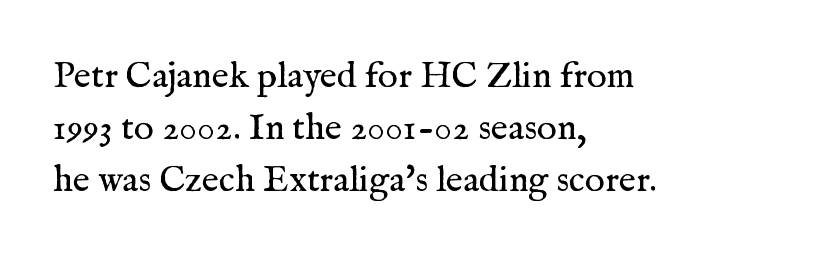
Q: Is the text bold? A: No.
Q: Is the text italic (slanted)? A: No, it is upright.
Q: Is the typeface a serif or a sans-serif typeface? A: Serif.
Q: Is the text underlined? A: No.
Q: How is the paragraph aligned? A: Left-aligned.
Q: Is the spacing between letters normal or unusually wide? A: Normal.
Q: Is the spacing between lines tight, normal or loose? A: Normal.
Q: Width (condensed, normal, or wide)? A: Normal.
Q: Stroke contrast? A: Medium.
Q: x-height? A: Medium.
Q: Monospaced? A: No.
